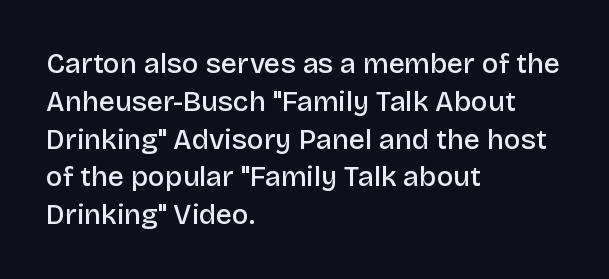
Q: Is the text bold? A: Semi-bold.
Q: Is the text italic (slanted)? A: No, it is upright.
Q: Is the typeface a serif or a sans-serif typeface? A: Sans-serif.
Q: Is the text underlined? A: No.
Q: How is the paragraph aligned? A: Left-aligned.
Q: Is the spacing between letters normal or unusually wide? A: Normal.
Q: Is the spacing between lines tight, normal or loose? A: Normal.
Q: Width (condensed, normal, or wide)? A: Normal.
Q: Stroke contrast? A: Low.
Q: x-height? A: Large.
Q: Monospaced? A: No.
